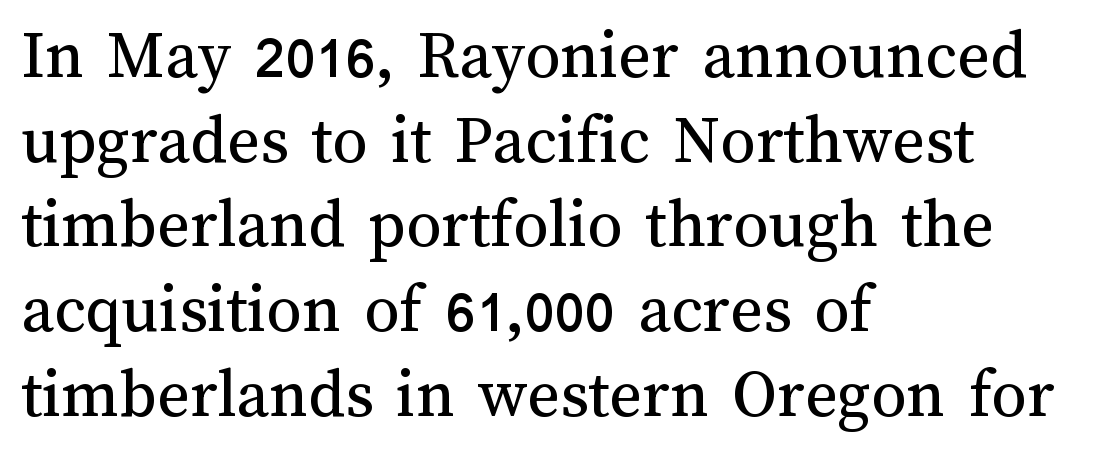
Q: Is the text bold? A: No.
Q: Is the text italic (slanted)? A: No, it is upright.
Q: Is the text underlined? A: No.
Q: How is the paragraph aligned? A: Left-aligned.
Q: Is the spacing between letters normal or unusually wide? A: Normal.
Q: Width (condensed, normal, or wide)? A: Normal.
Q: Stroke contrast? A: Medium.
Q: x-height? A: Medium.
Q: Monospaced? A: No.
